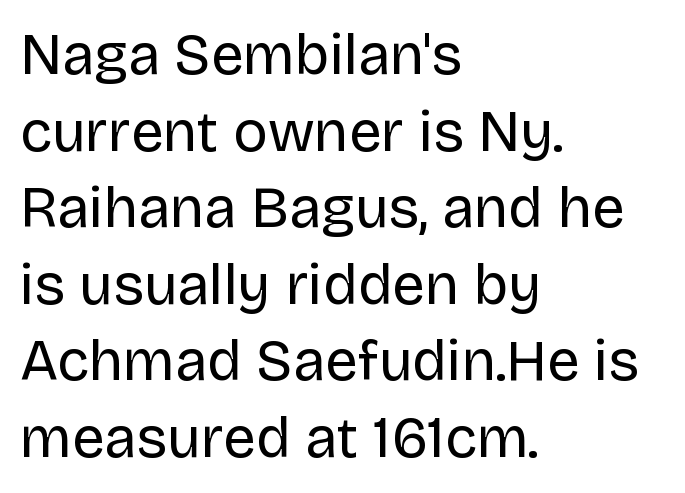
The image shows 58 px regular-weight sans-serif type, upright; set left-aligned, normal line spacing (1.32x), normal letter spacing, not underlined; low stroke contrast and a large x-height.
